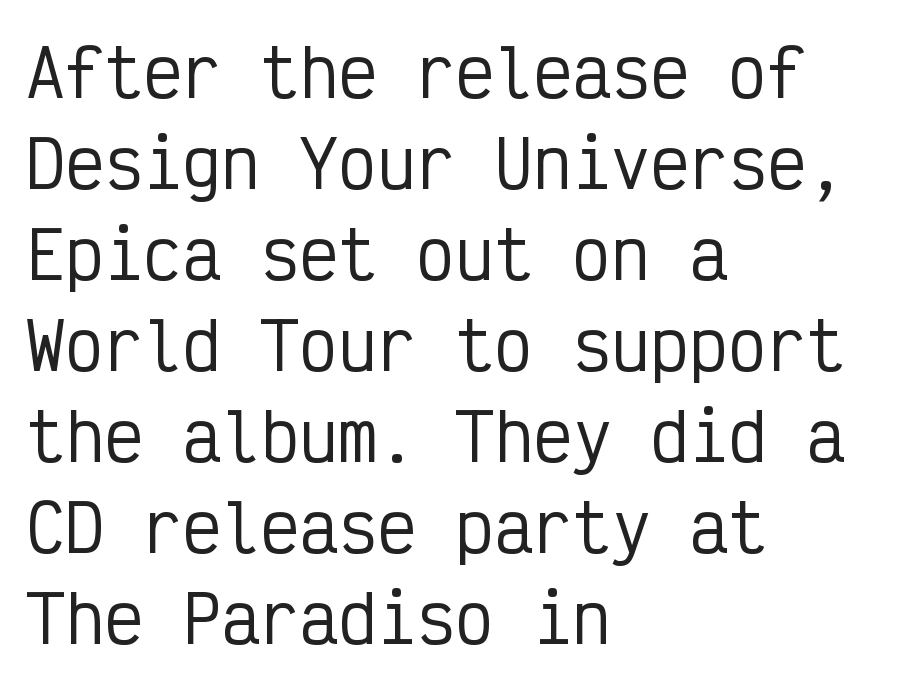
The image shows 65 px condensed sans-serif type, upright, monospaced; set left-aligned, normal line spacing (1.4x), normal letter spacing, not underlined; low stroke contrast and a medium x-height.
